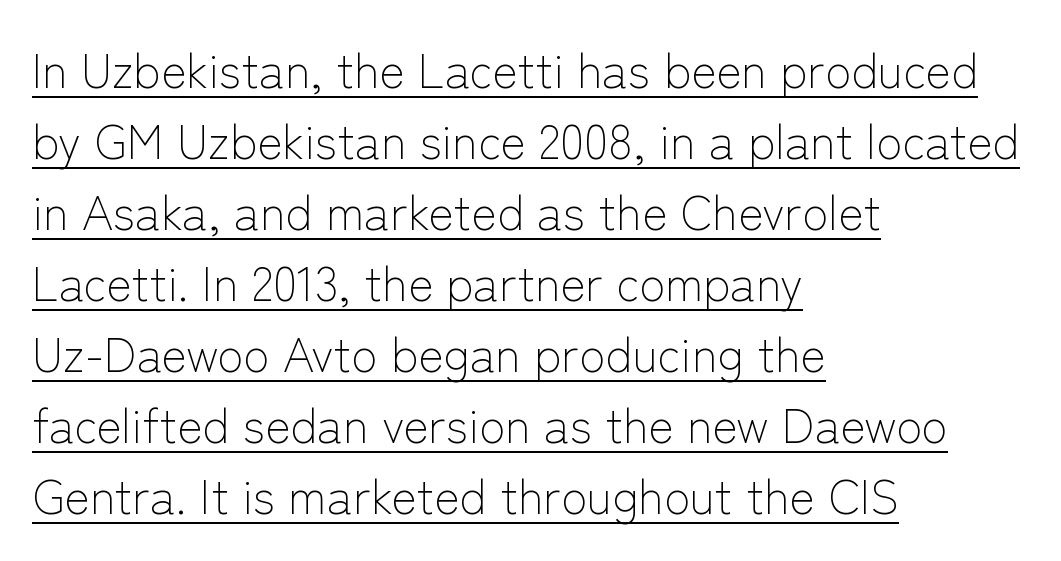
{"serif": "no", "italic": "no", "bold": "no", "weight": "light", "width": "normal", "stroke_contrast": "low", "x_height": "medium", "monospaced": "no", "underline": "yes", "align": "left", "line_spacing": "normal", "line_spacing_ratio": 1.48, "letter_spacing": "normal", "letter_spacing_em": 0.0, "glyph_px": 48}
